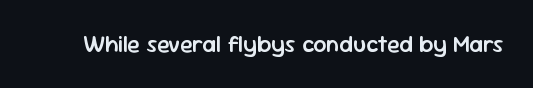
{"italic": "no", "bold": "semi", "underline": "no", "letter_spacing": "normal", "letter_spacing_em": 0.0, "glyph_px": 23}
